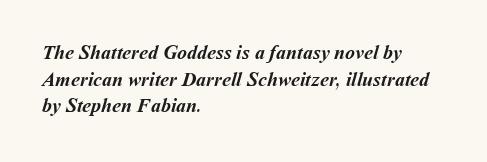
Its strokes are broad and dark, the hallmark of bold type. Short and long lines alike share a common starting point at left. How are the letters spaced? Ordinarily, with no added tracking. The gap between lines stays unmarked. Each new line begins a customary step beneath the previous one.
